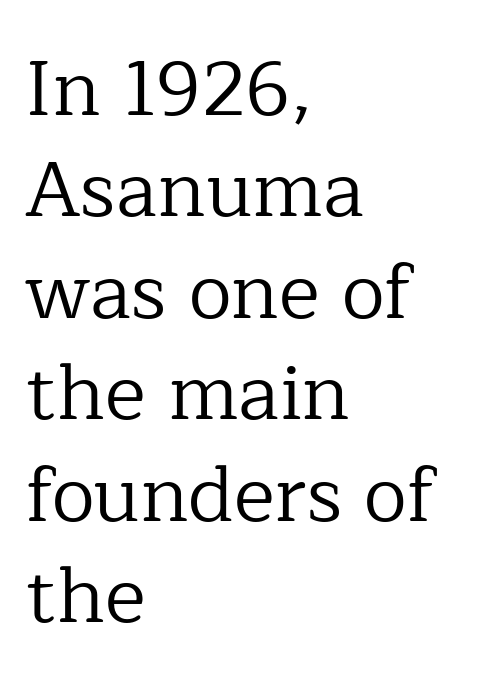
The image shows 78 px regular-weight serif type, upright; set left-aligned, normal line spacing (1.3x), normal letter spacing, not underlined; low stroke contrast and a medium x-height.
